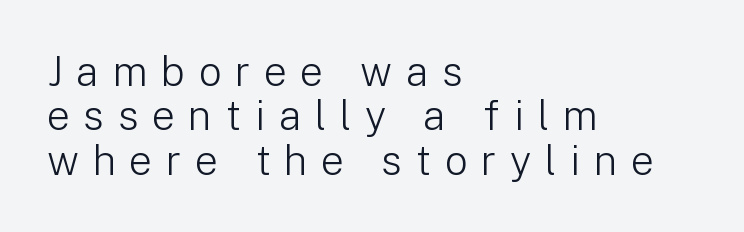
One glance says dense: line gaps are narrower than usual. A classic flush-left, rag-right setting is used for this passage. Plain, unruled lines of type. A typesetter would call this proportional, since set widths differ per character. These lines have a slow, spaced-out rhythm from letter to letter. The text was rendered using a sans face with plain stroke endings.
